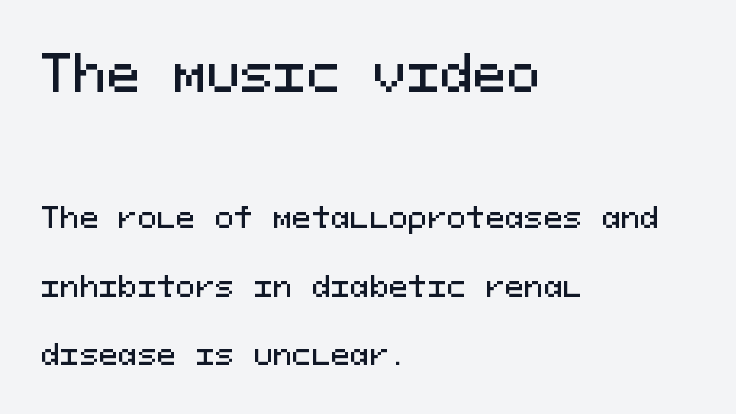
Style check: upright. Serifs: no, the terminals of the letterforms are clean. The ragged edge is on the right, which tells us the setting is flush left. Summary of vertical rhythm: relaxed, with wide interline spacing. Glance below the letters and you will spot only blank space.
